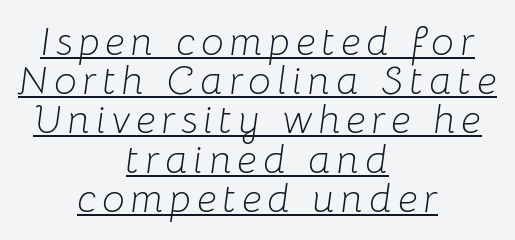
Weight: regular or lighter. Looking at the ascenders, they clearly lean. Tightly led — the rows are bunched. Looks like regular typesetting: each glyph gets only the width it needs.
